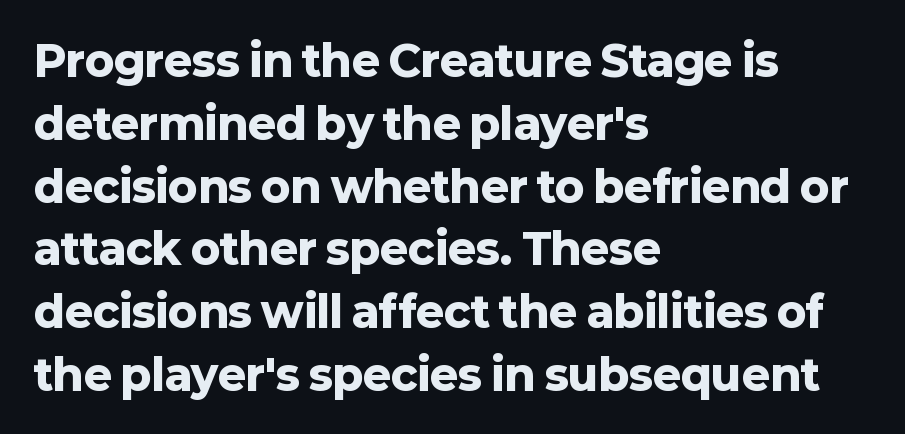
Q: Is the text bold? A: Yes.
Q: Is the text italic (slanted)? A: No, it is upright.
Q: Is the typeface a serif or a sans-serif typeface? A: Sans-serif.
Q: Is the text underlined? A: No.
Q: How is the paragraph aligned? A: Left-aligned.
Q: Is the spacing between letters normal or unusually wide? A: Normal.
Q: Is the spacing between lines tight, normal or loose? A: Normal.
Q: Width (condensed, normal, or wide)? A: Normal.
Q: Stroke contrast? A: Low.
Q: x-height? A: Medium.
Q: Monospaced? A: No.
